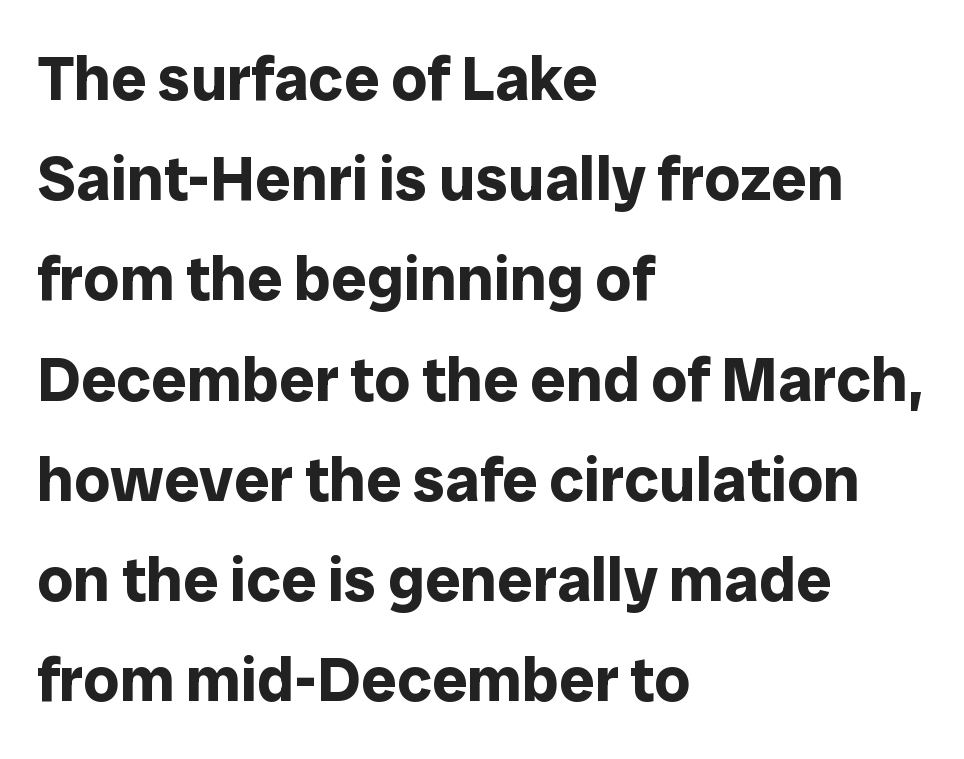
Q: Is the text bold? A: Yes.
Q: Is the text italic (slanted)? A: No, it is upright.
Q: Is the typeface a serif or a sans-serif typeface? A: Sans-serif.
Q: Is the text underlined? A: No.
Q: How is the paragraph aligned? A: Left-aligned.
Q: Is the spacing between letters normal or unusually wide? A: Normal.
Q: Is the spacing between lines tight, normal or loose? A: Normal.
Q: Width (condensed, normal, or wide)? A: Normal.
Q: Stroke contrast? A: Low.
Q: x-height? A: Medium.
Q: Monospaced? A: No.
